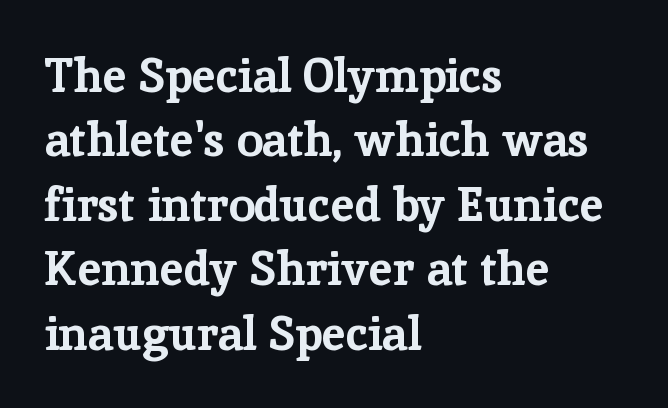
{"serif": "yes", "italic": "no", "bold": "yes", "weight": "bold", "width": "normal", "stroke_contrast": "low", "x_height": "medium", "monospaced": "no", "underline": "no", "align": "left", "line_spacing": "normal", "line_spacing_ratio": 1.37, "letter_spacing": "normal", "letter_spacing_em": 0.0, "glyph_px": 47}
